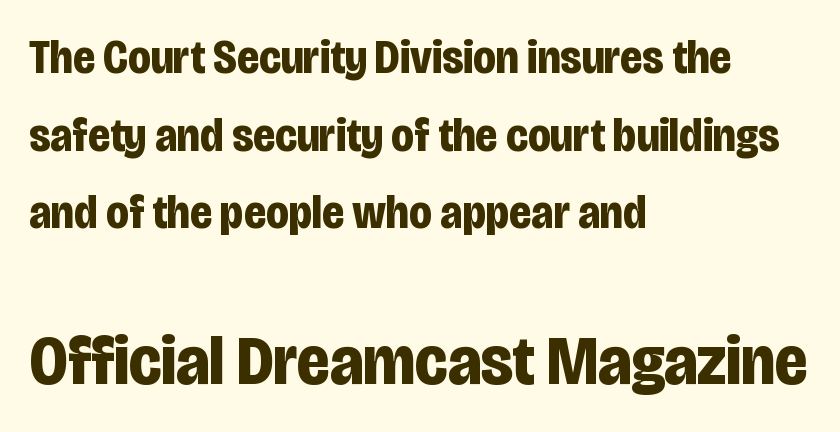
Q: Is the text bold? A: Yes.
Q: Is the text italic (slanted)? A: No, it is upright.
Q: Is the typeface a serif or a sans-serif typeface? A: Sans-serif.
Q: Is the text underlined? A: No.
Q: How is the paragraph aligned? A: Left-aligned.
Q: Is the spacing between letters normal or unusually wide? A: Normal.
Q: Is the spacing between lines tight, normal or loose? A: Normal.
Q: Which block of text is set in a larger size, the first (top) or the second (bottom)? A: The second (bottom) one.
Q: Width (condensed, normal, or wide)? A: Condensed.
Q: Stroke contrast? A: Low.
Q: x-height? A: Large.
Q: Monospaced? A: No.
